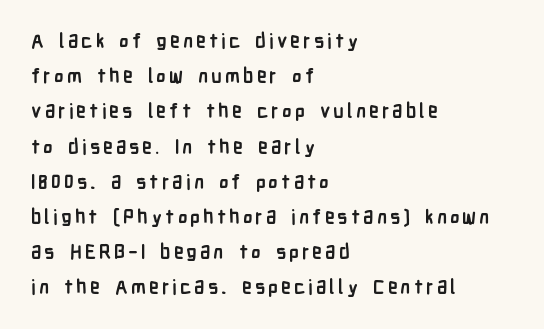
The image shows 20 px bold type, upright; set left-aligned, line spacing 1.76x, not underlined.
